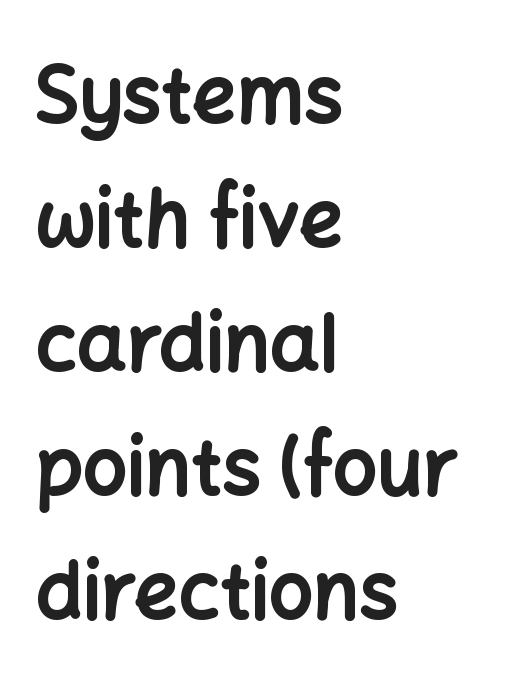
Q: Is the text bold? A: Yes.
Q: Is the text italic (slanted)? A: No, it is upright.
Q: Is the typeface a serif or a sans-serif typeface? A: Sans-serif.
Q: Is the text underlined? A: No.
Q: How is the paragraph aligned? A: Left-aligned.
Q: Is the spacing between letters normal or unusually wide? A: Normal.
Q: Is the spacing between lines tight, normal or loose? A: Normal.
Q: Width (condensed, normal, or wide)? A: Normal.
Q: Stroke contrast? A: Low.
Q: x-height? A: Medium.
Q: Monospaced? A: No.
